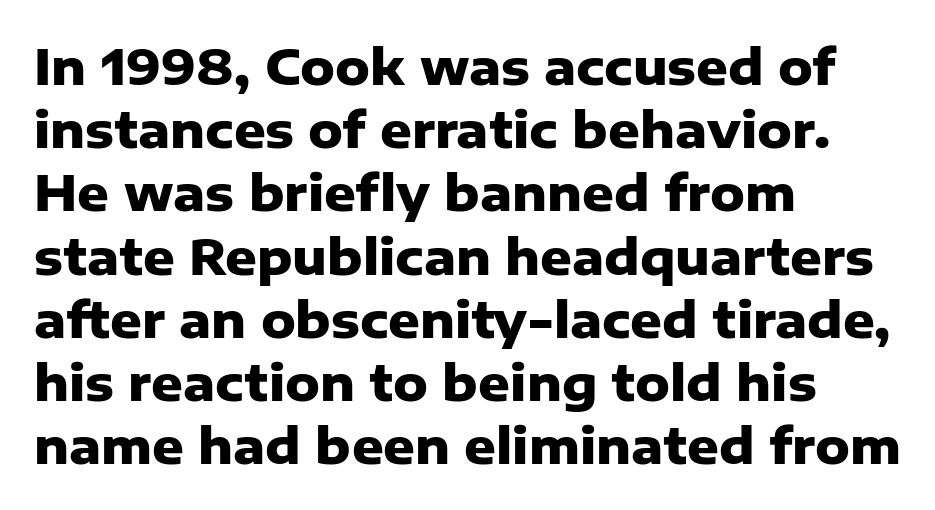
Q: Is the text bold? A: Yes.
Q: Is the text italic (slanted)? A: No, it is upright.
Q: Is the typeface a serif or a sans-serif typeface? A: Sans-serif.
Q: Is the text underlined? A: No.
Q: How is the paragraph aligned? A: Left-aligned.
Q: Is the spacing between letters normal or unusually wide? A: Normal.
Q: Is the spacing between lines tight, normal or loose? A: Normal.
Q: Width (condensed, normal, or wide)? A: Normal.
Q: Stroke contrast? A: Low.
Q: x-height? A: Medium.
Q: Monospaced? A: No.
